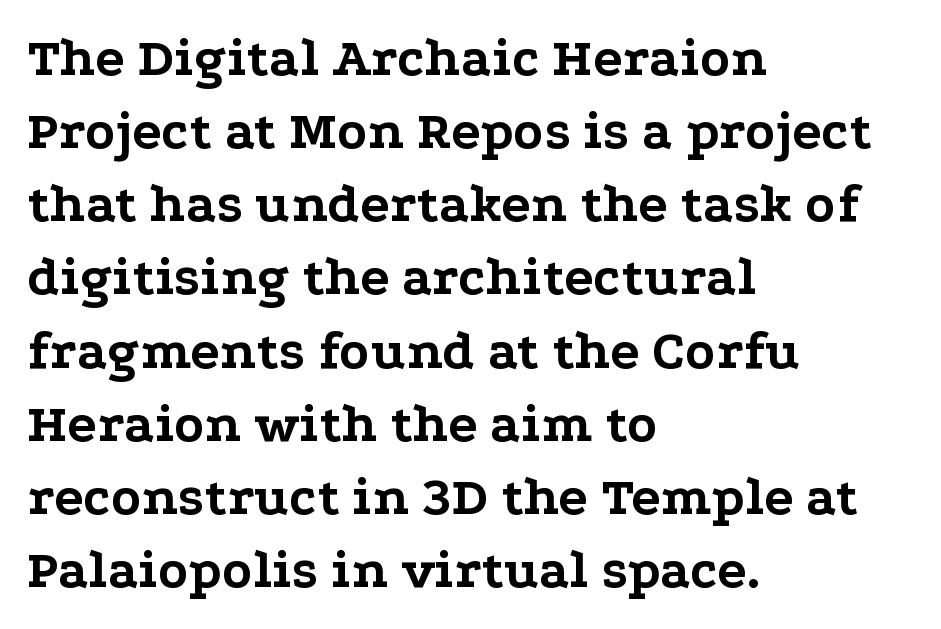
Plain, unruled lines of type. Italic: no, the glyphs are upright roman. Do the characters align in a grid? No, the font is proportional. Line spacing here is normal. Heavy, bold letterforms.
